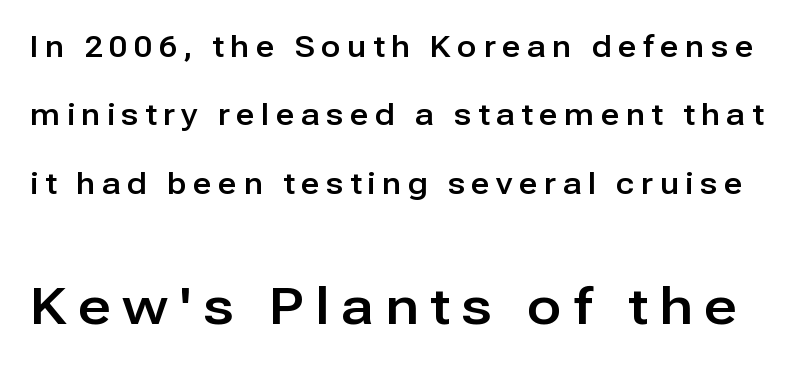
{"serif": "no", "italic": "no", "width": "normal", "stroke_contrast": "low", "x_height": "medium", "monospaced": "no", "underline": "no", "line_spacing": "loose", "line_spacing_ratio": 2.36, "letter_spacing": "wide", "letter_spacing_em": 0.23, "larger_block": "second", "size_ratio": 1.76, "glyph_px": 51}
